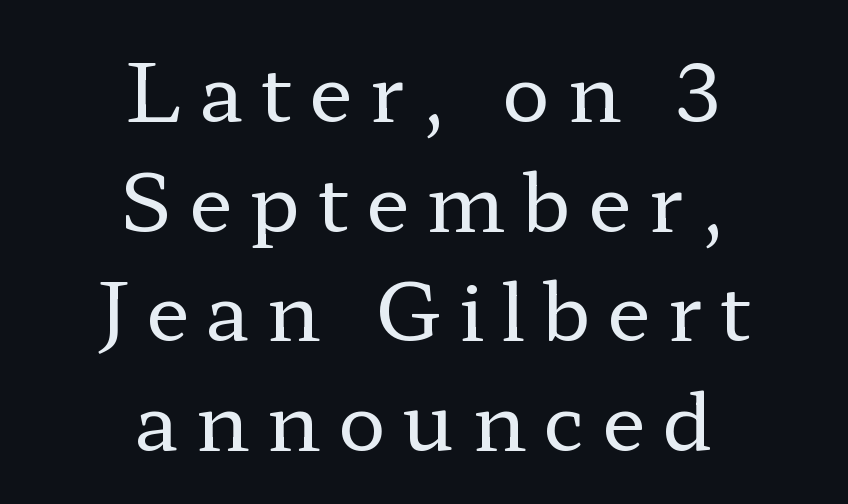
The image shows 80 px regular-weight, wide serif type, upright; set centered, normal line spacing (1.37x), unusually wide letter spacing (+0.21 em), not underlined; low stroke contrast and a medium x-height.
